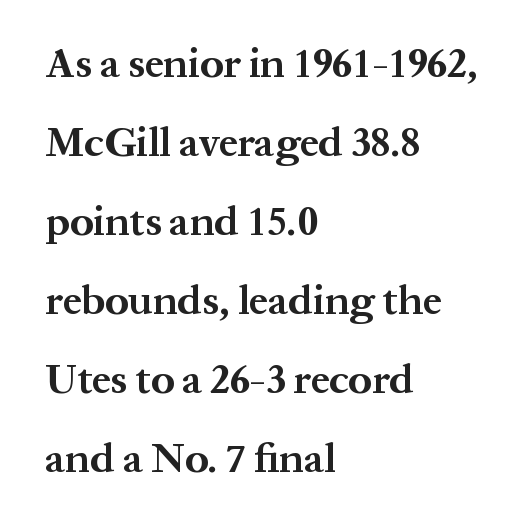
The image shows 42 px bold serif type, upright; set left-aligned, line spacing 1.88x, normal letter spacing, not underlined; medium stroke contrast and a medium x-height.
